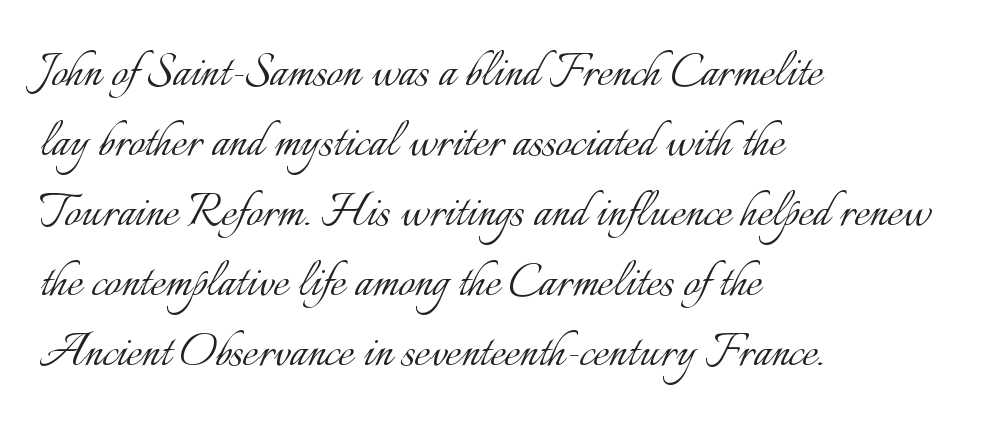
The image shows 57 px light type; set left-aligned, line spacing 1.23x, normal letter spacing, not underlined; low stroke contrast and a small x-height.
